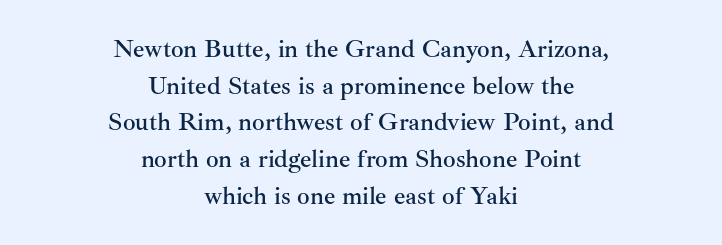
The image shows 25 px text type, upright; set centered, normal line spacing (1.47x), normal letter spacing, not underlined.
